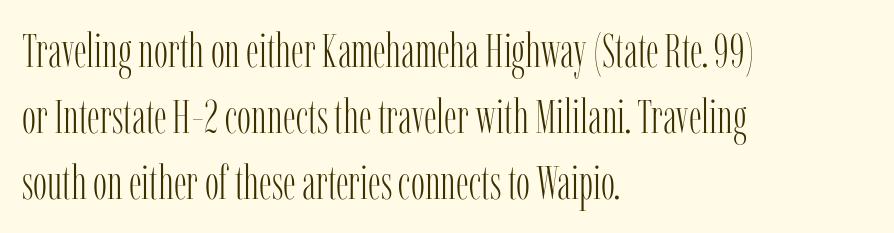
The image shows 47 px light, condensed serif type, upright; set left-aligned, normal line spacing (1.4x), normal letter spacing, not underlined; low stroke contrast and a medium x-height.
